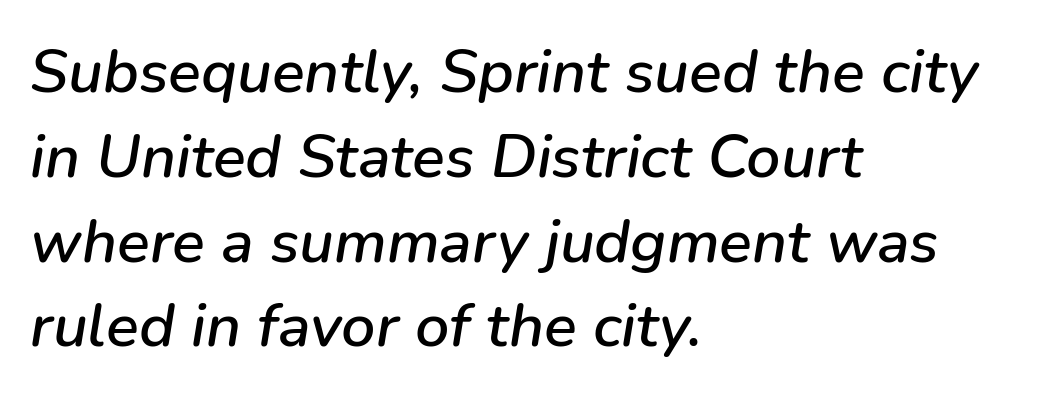
Q: Is the text italic (slanted)? A: Yes, it leans right by about 9 degrees.
Q: Is the text underlined? A: No.
Q: How is the paragraph aligned? A: Left-aligned.
Q: Is the spacing between letters normal or unusually wide? A: Normal.
Q: Is the spacing between lines tight, normal or loose? A: Normal.
Q: Width (condensed, normal, or wide)? A: Normal.
Q: Stroke contrast? A: Low.
Q: x-height? A: Medium.
Q: Monospaced? A: No.
